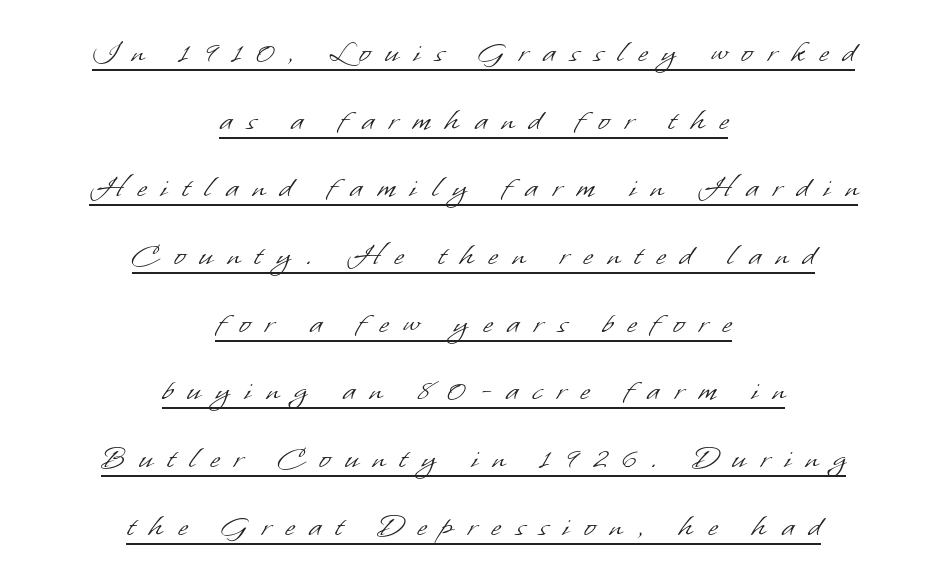
Q: Is the text bold? A: No.
Q: Is the typeface a serif or a sans-serif typeface? A: Sans-serif.
Q: Is the text underlined? A: Yes.
Q: How is the paragraph aligned? A: Centered.
Q: Is the spacing between letters normal or unusually wide? A: Unusually wide.
Q: Is the spacing between lines tight, normal or loose? A: Loose.
Q: Width (condensed, normal, or wide)? A: Normal.
Q: Stroke contrast? A: Low.
Q: x-height? A: Small.
Q: Monospaced? A: No.
